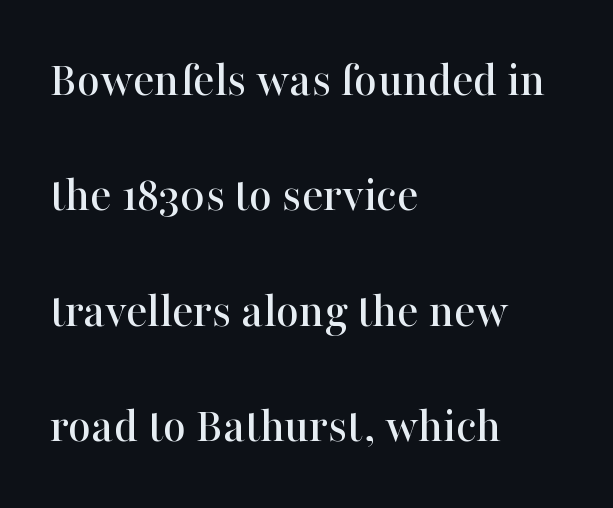
{"serif": "yes", "italic": "no", "width": "normal", "stroke_contrast": "high", "x_height": "medium", "monospaced": "no", "underline": "no", "align": "left", "line_spacing": "loose", "line_spacing_ratio": 2.31, "letter_spacing": "normal", "letter_spacing_em": 0.0, "glyph_px": 50}
